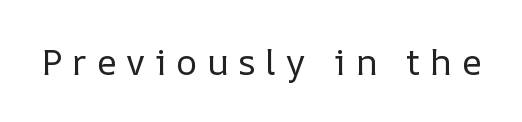
{"italic": "no", "bold": "no", "weight": "regular", "width": "normal", "stroke_contrast": "low", "x_height": "medium", "monospaced": "no", "underline": "no", "letter_spacing": "wide", "letter_spacing_em": 0.27, "glyph_px": 36}
